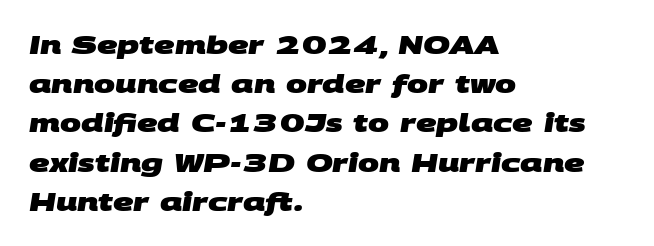
The image shows 25 px bold type; set left-aligned, normal line spacing (1.57x), normal letter spacing, not underlined.
